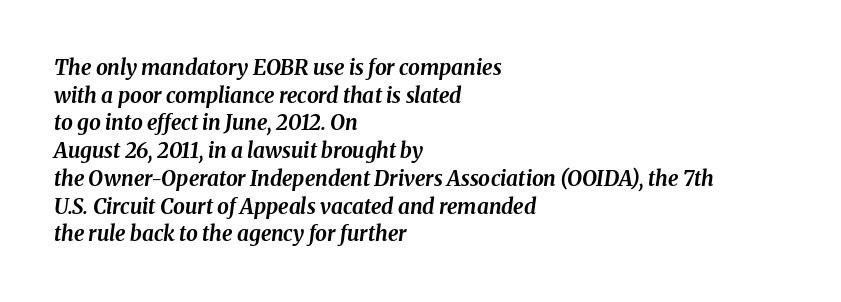
Q: Is the text bold? A: Yes.
Q: Is the text italic (slanted)? A: Yes, it leans right by about 8 degrees.
Q: Is the text underlined? A: No.
Q: How is the paragraph aligned? A: Left-aligned.
Q: Is the spacing between letters normal or unusually wide? A: Normal.
Q: Is the spacing between lines tight, normal or loose? A: Normal.
